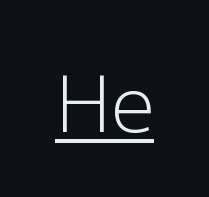
Q: Is the text bold? A: No.
Q: Is the text italic (slanted)? A: No, it is upright.
Q: Is the typeface a serif or a sans-serif typeface? A: Sans-serif.
Q: Is the text underlined? A: Yes.
Q: Is the spacing between letters normal or unusually wide? A: Normal.
Q: Width (condensed, normal, or wide)? A: Normal.
Q: Stroke contrast? A: Low.
Q: x-height? A: Medium.
Q: Monospaced? A: No.
